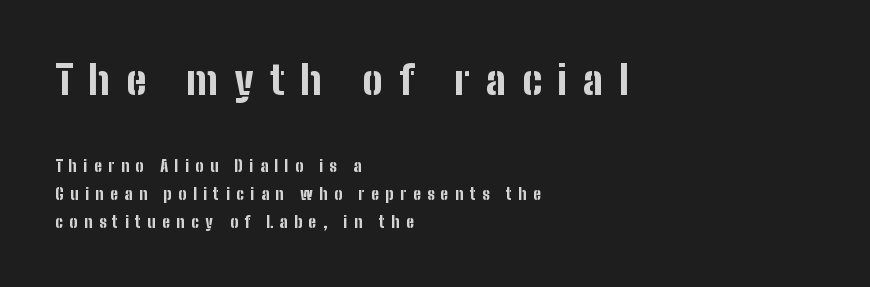
This is sans-serif lettering, the kind often seen on screens and signage. A typesetter would call this proportional, since set widths differ per character. Large over small — that's the arrangement of the two blocks here. The font is running at its bold setting.
